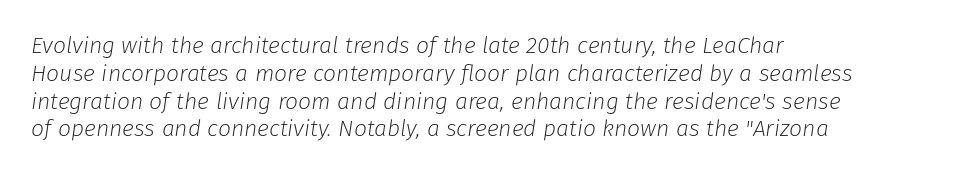
The image shows 23 px text type, italic (leaning right); set left-aligned, line spacing 1.21x, normal letter spacing, not underlined.
